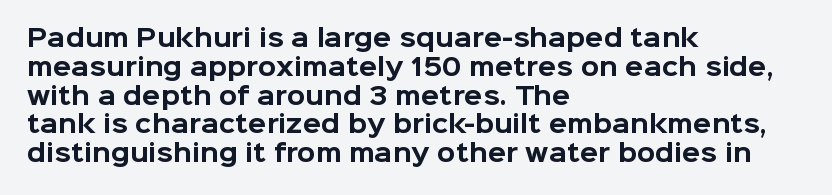
{"italic": "no", "bold": "yes", "underline": "no", "align": "left", "line_spacing_ratio": 1.2, "letter_spacing": "normal", "letter_spacing_em": 0.0, "glyph_px": 24}
